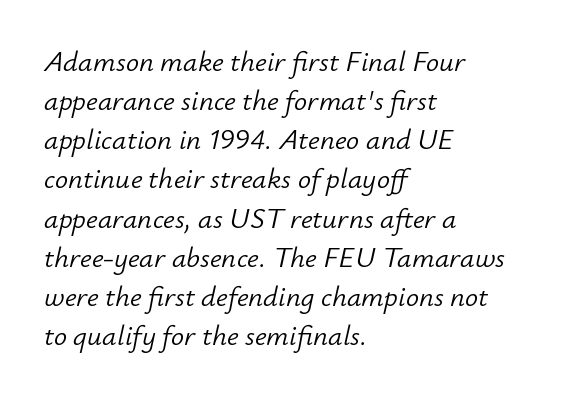
The image shows 29 px light type, italic (leaning right); set left-aligned, normal line spacing (1.35x), normal letter spacing, not underlined; low stroke contrast and a small x-height.
